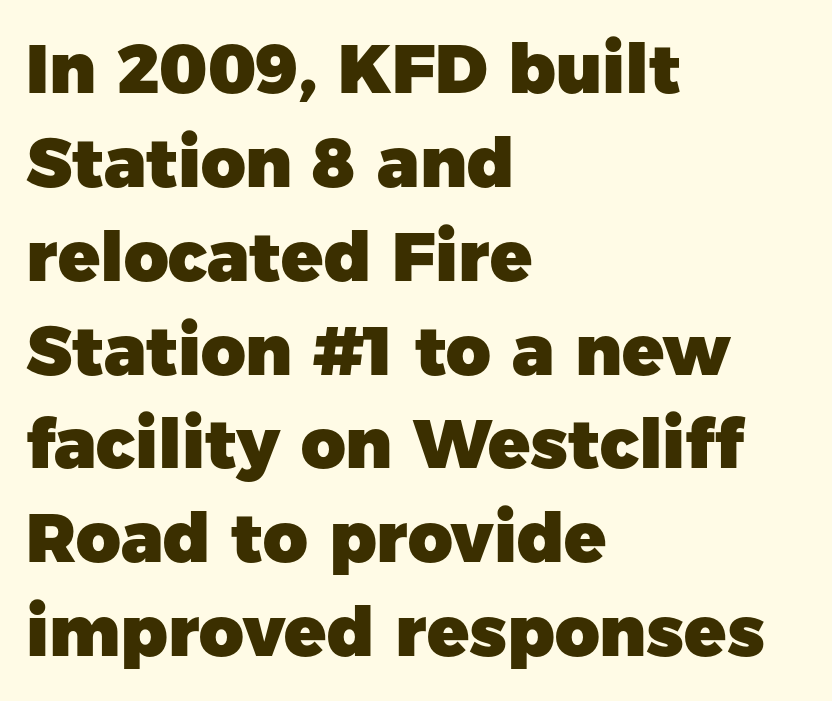
Q: Is the text bold? A: Yes.
Q: Is the text italic (slanted)? A: No, it is upright.
Q: Is the typeface a serif or a sans-serif typeface? A: Sans-serif.
Q: Is the text underlined? A: No.
Q: How is the paragraph aligned? A: Left-aligned.
Q: Is the spacing between letters normal or unusually wide? A: Normal.
Q: Is the spacing between lines tight, normal or loose? A: Normal.
Q: Width (condensed, normal, or wide)? A: Normal.
Q: Stroke contrast? A: Low.
Q: x-height? A: Medium.
Q: Monospaced? A: No.
